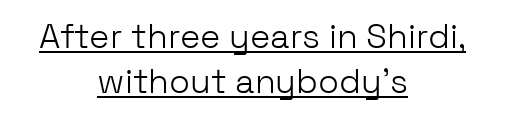
You could call the tracking neutral — neither tight nor loose. Leading matches the norm, producing a regular column. You can see a thin bar hugging the bottom of the glyphs. Typeset on center — no edge is straight. No heavy texture on the line: the type isn't bold. Proportional: the letters do not fall into vertical columns.
